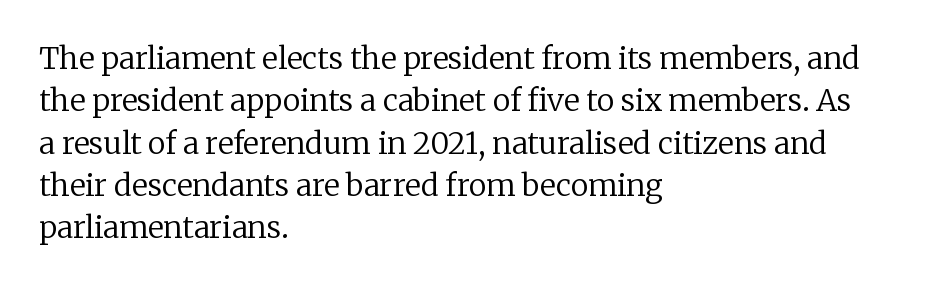
{"serif": "yes", "italic": "no", "bold": "no", "weight": "regular", "width": "normal", "stroke_contrast": "low", "x_height": "medium", "monospaced": "no", "underline": "no", "align": "left", "line_spacing": "normal", "line_spacing_ratio": 1.41, "letter_spacing": "normal", "letter_spacing_em": 0.0, "glyph_px": 30}
